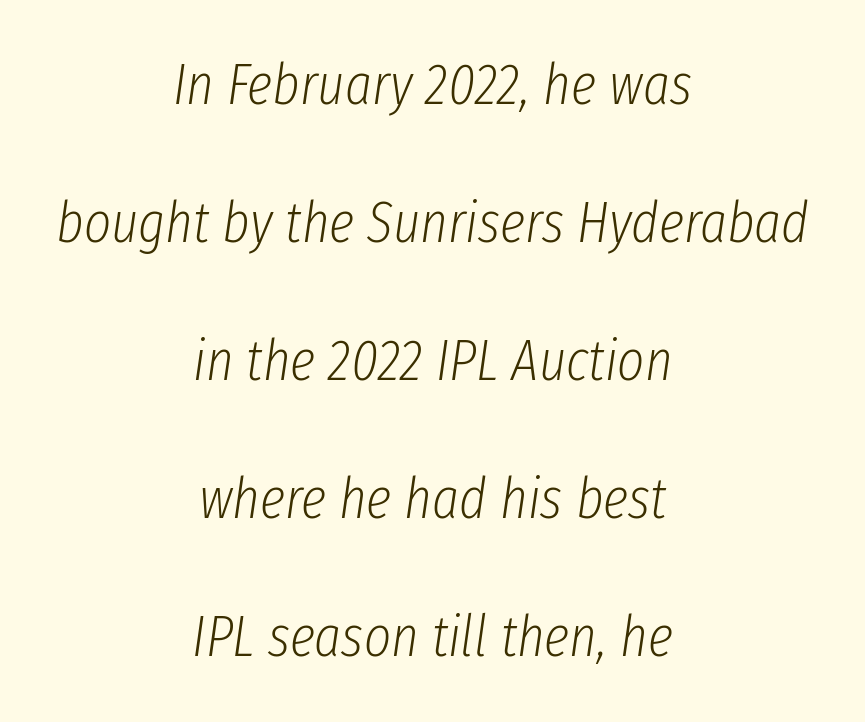
{"italic": "yes", "lean": "right", "slant_degrees": 8, "bold": "no", "weight": "light", "width": "condensed", "stroke_contrast": "low", "x_height": "medium", "monospaced": "no", "underline": "no", "align": "center", "line_spacing": "loose", "line_spacing_ratio": 2.38, "letter_spacing": "normal", "letter_spacing_em": 0.0, "glyph_px": 58}
